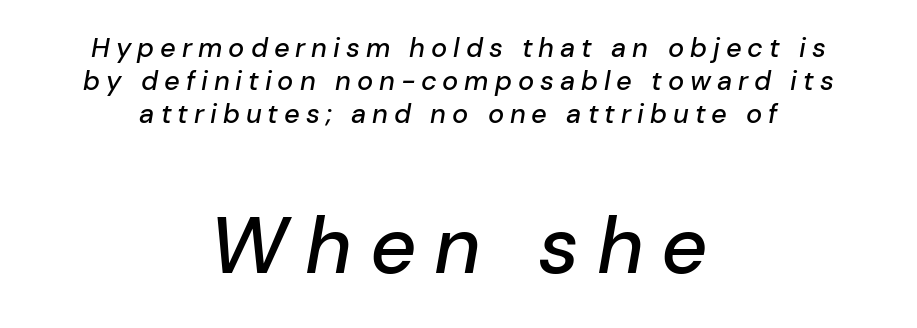
Q: Is the text italic (slanted)? A: Yes, it leans right by about 10 degrees.
Q: Is the text underlined? A: No.
Q: How is the paragraph aligned? A: Centered.
Q: Is the spacing between letters normal or unusually wide? A: Unusually wide.
Q: Which block of text is set in a larger size, the first (top) or the second (bottom)? A: The second (bottom) one.
Q: Width (condensed, normal, or wide)? A: Normal.
Q: Stroke contrast? A: Low.
Q: x-height? A: Medium.
Q: Monospaced? A: No.
